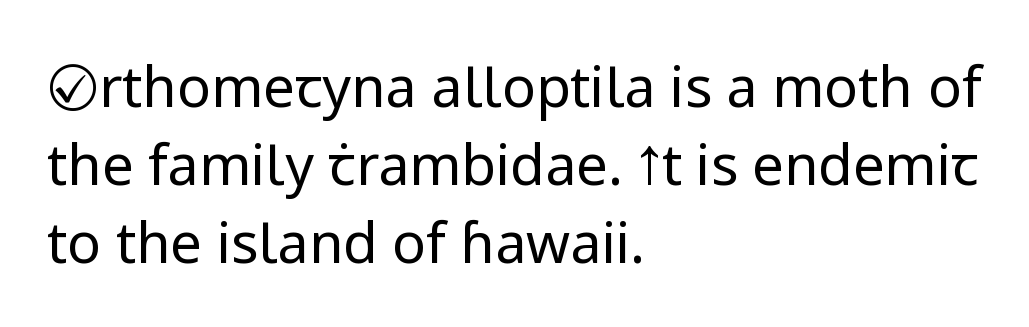
Q: Is the text bold? A: No.
Q: Is the text italic (slanted)? A: No, it is upright.
Q: Is the typeface a serif or a sans-serif typeface? A: Sans-serif.
Q: Is the text underlined? A: No.
Q: How is the paragraph aligned? A: Left-aligned.
Q: Is the spacing between letters normal or unusually wide? A: Normal.
Q: Is the spacing between lines tight, normal or loose? A: Normal.
Q: Width (condensed, normal, or wide)? A: Normal.
Q: Stroke contrast? A: Low.
Q: x-height? A: Medium.
Q: Monospaced? A: No.
